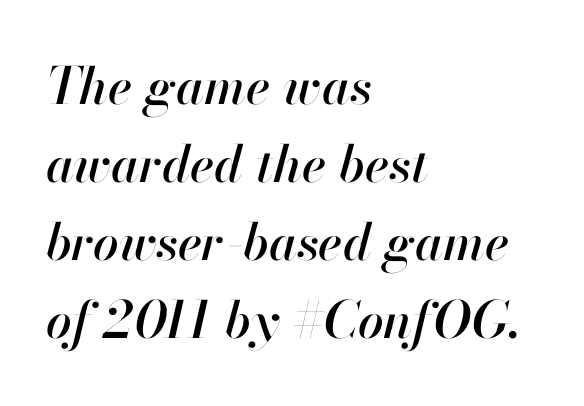
{"italic": "yes", "lean": "right", "slant_degrees": 13, "width": "normal", "stroke_contrast": "high", "x_height": "small", "monospaced": "no", "underline": "no", "align": "left", "line_spacing": "normal", "line_spacing_ratio": 1.53, "letter_spacing": "normal", "letter_spacing_em": 0.0, "glyph_px": 51}
